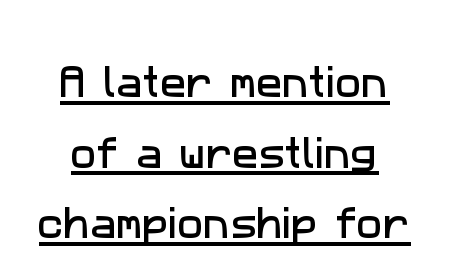
Spacing verdict: proportional, widths tailored to each character. Is there much room between lines? Yes — plenty of vertical air separates them. This sample carries an underscore along the baseline area. In terms of letterspacing, this is plain default setting. Regarding serifs, this sample does without them.
